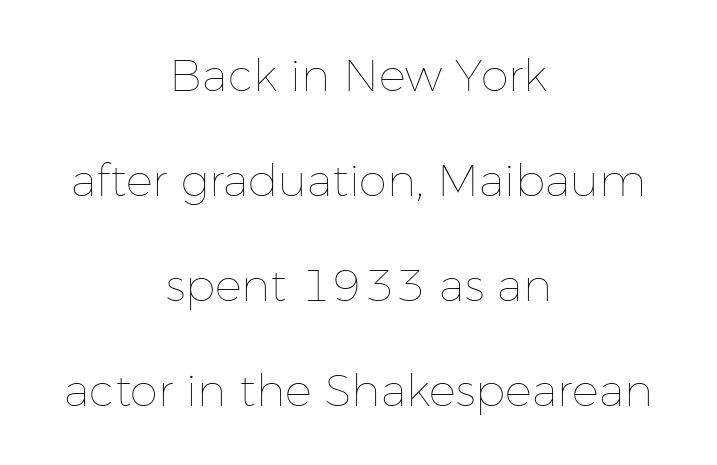
The image shows 45 px thin type, upright; set centered, loose line spacing (2.33x), normal letter spacing, not underlined; low stroke contrast and a medium x-height.
